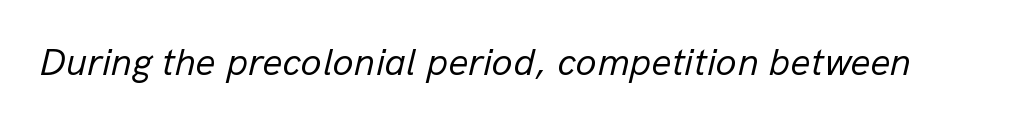
The image shows 39 px regular-weight type, italic (leaning right); set normal letter spacing, not underlined; low stroke contrast and a medium x-height.
